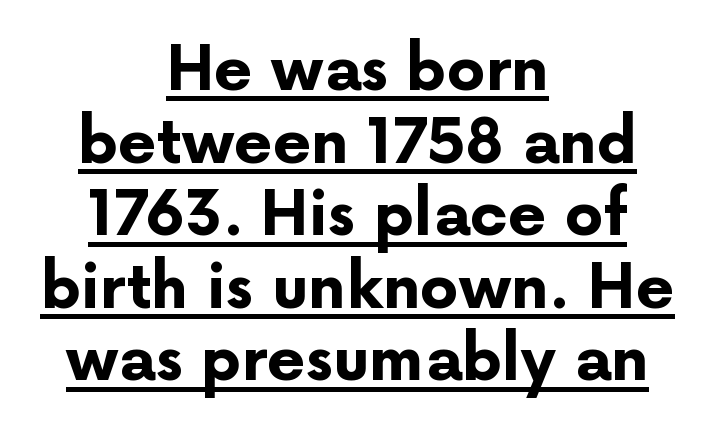
The image shows 61 px bold sans-serif type, upright; set centered, line spacing 1.19x, normal letter spacing, underlined; low stroke contrast and a medium x-height.
